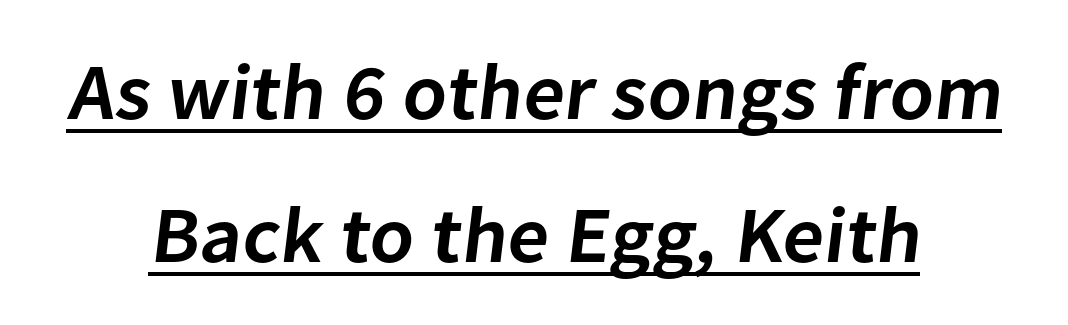
The image shows 79 px semibold sans-serif type; set centered, line spacing 1.81x, normal letter spacing, underlined; low stroke contrast and a medium x-height.
